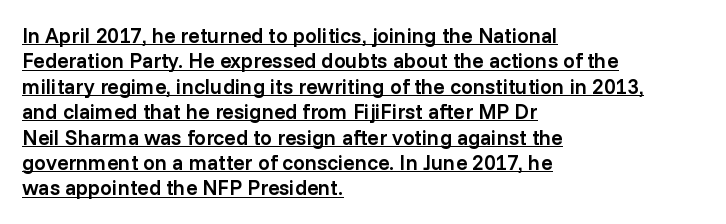
The image shows 21 px text type, upright; set left-aligned, line spacing 1.21x, normal letter spacing, underlined.
